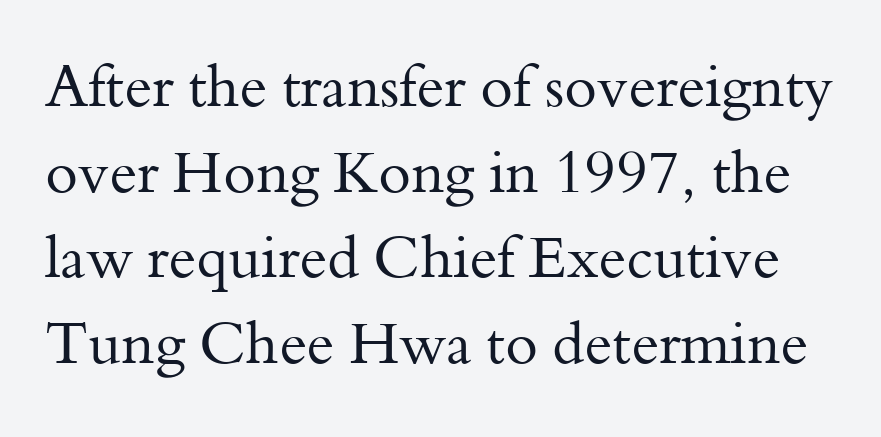
No italicization has been applied; the sample stays upright. The face looks like a standard text weight, possibly lighter. Classification — serif. This rendering features lettering with no underline. Successive baselines arrive at the customary interval. Note the varied advance widths — an 'i' is clearly narrower than an 'm'.
